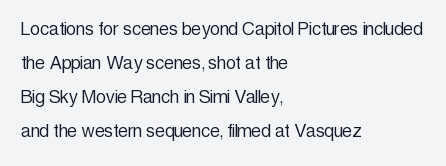
The image shows 22 px text type, upright; set left-aligned, normal line spacing (1.54x), normal letter spacing, not underlined.
